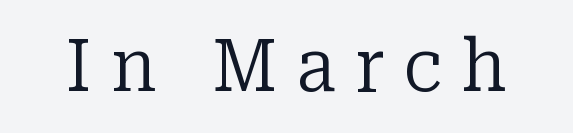
The image shows 72 px regular-weight serif type, upright; set unusually wide letter spacing (+0.26 em), not underlined; low stroke contrast and a medium x-height.
